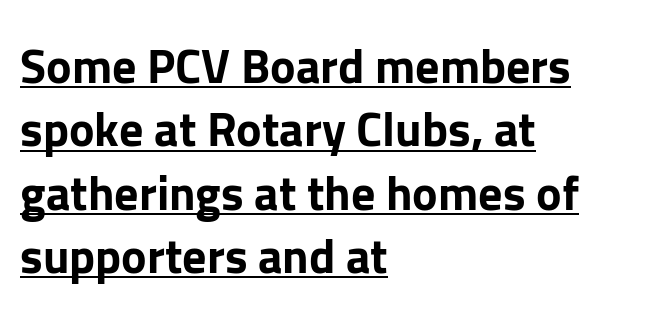
The image shows 48 px bold sans-serif type, upright; set left-aligned, normal line spacing (1.32x), normal letter spacing, underlined; low stroke contrast and a medium x-height.
